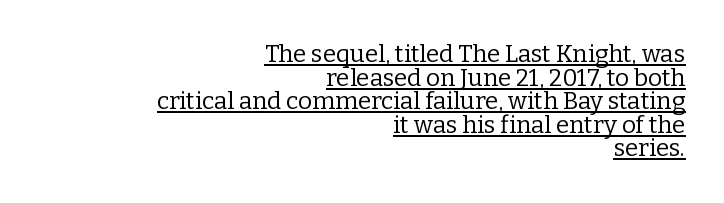
A rule runs beneath these lines of type. Honestly, the letter spacing is just normal — you wouldn't notice it. Italic: no, the glyphs are upright roman. The ragged edge is on the left, which tells us the setting is flush right. Heaviness? Minimal to ordinary, like unemphasized prose.
